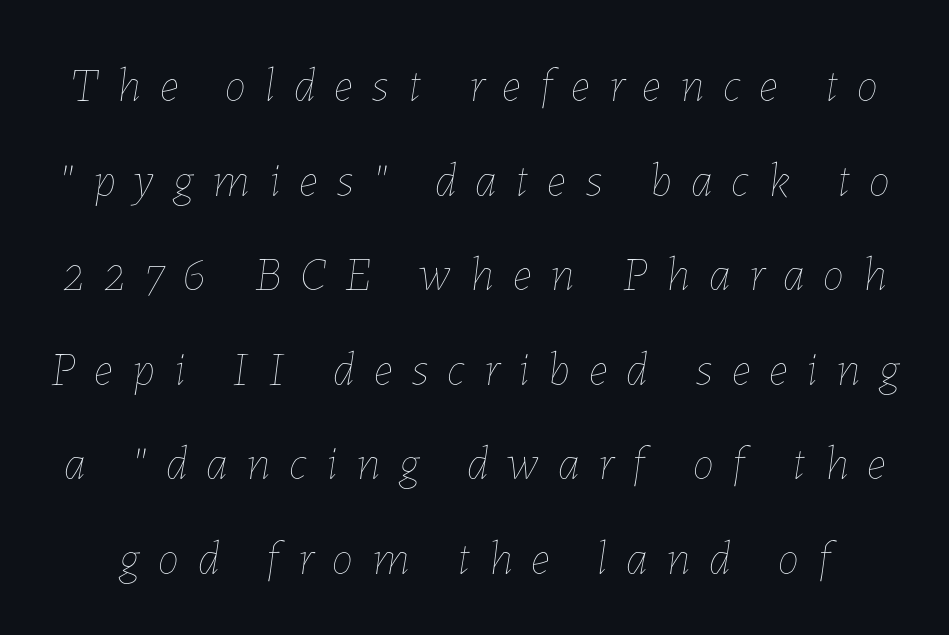
Q: Is the text bold? A: No.
Q: Is the text italic (slanted)? A: Yes, it leans right by about 7 degrees.
Q: Is the text underlined? A: No.
Q: Is the spacing between letters normal or unusually wide? A: Unusually wide.
Q: Is the spacing between lines tight, normal or loose? A: Loose.
Q: Width (condensed, normal, or wide)? A: Normal.
Q: Stroke contrast? A: Low.
Q: x-height? A: Medium.
Q: Monospaced? A: No.
